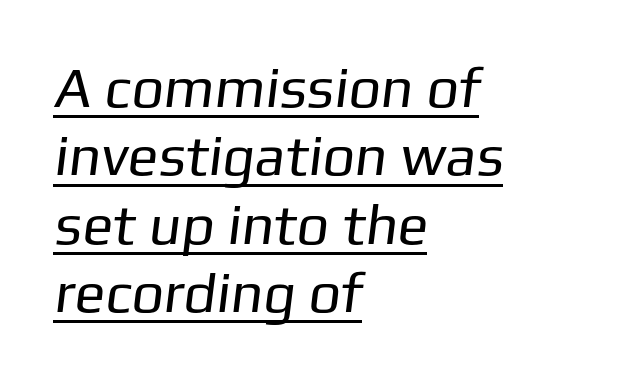
The image shows 57 px regular-weight sans-serif type; set left-aligned, line spacing 1.2x, normal letter spacing, underlined; low stroke contrast and a medium x-height.
